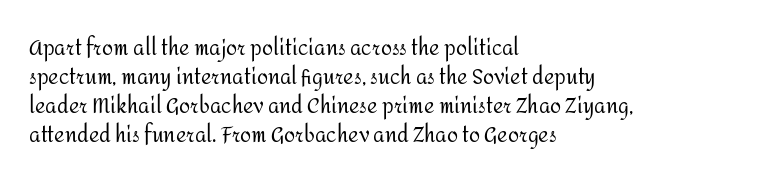
The image shows 20 px text type, upright; set left-aligned, normal line spacing (1.45x), normal letter spacing, not underlined.
